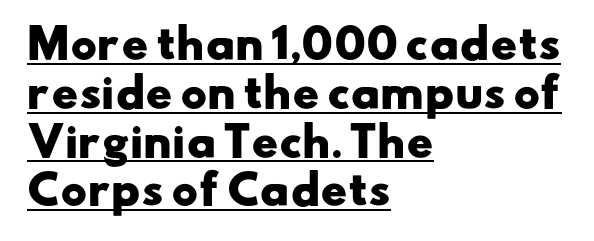
The image shows 40 px heavy, wide sans-serif type; set left-aligned, line spacing 1.22x, normal letter spacing, underlined; low stroke contrast and a small x-height.
